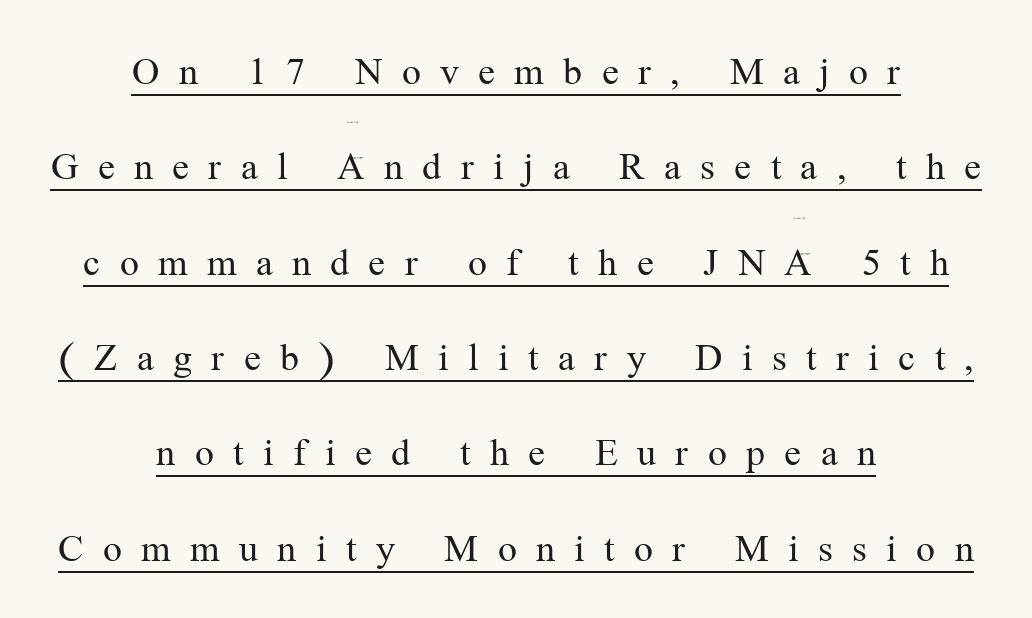
{"serif": "yes", "italic": "no", "bold": "no", "weight": "regular", "width": "normal", "stroke_contrast": "medium", "x_height": "medium", "monospaced": "no", "underline": "yes", "align": "center", "line_spacing": "loose", "line_spacing_ratio": 2.27, "letter_spacing": "wide", "letter_spacing_em": 0.46, "glyph_px": 42}
